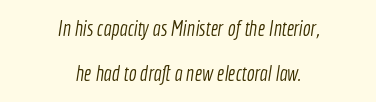
The image shows 21 px text type; set centered, loose line spacing (2.13x), normal letter spacing, not underlined.
